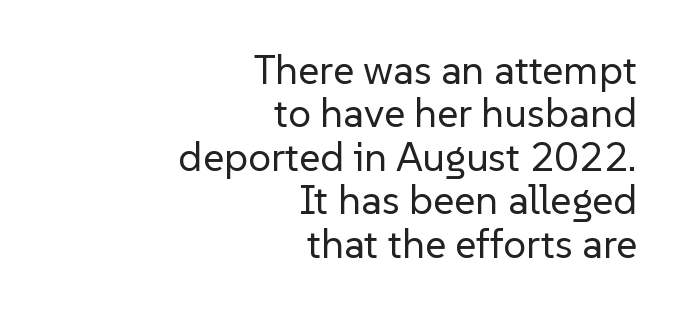
This rendering employs a face without finishing strokes, i.e., a sans-serif. Is the type heavy? It reads as light-to-regular instead. Reading down the column, the eye jumps only a short way to each next line. Designer's note — italics off, roman on. The letters sit at their default tracking, neither squeezed nor spread.
